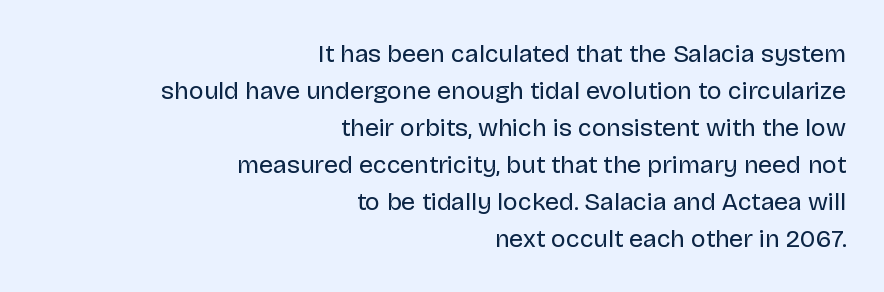
{"italic": "no", "bold": "no", "underline": "no", "align": "right", "line_spacing": "normal", "line_spacing_ratio": 1.48, "letter_spacing": "normal", "letter_spacing_em": 0.0, "glyph_px": 25}
